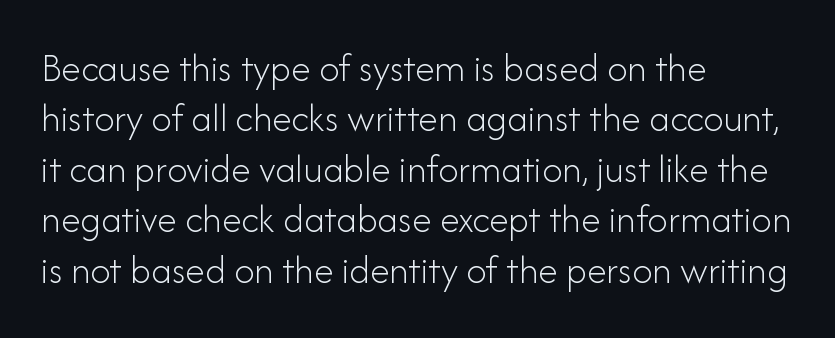
{"serif": "no", "italic": "no", "bold": "no", "weight": "light", "width": "normal", "stroke_contrast": "low", "x_height": "small", "monospaced": "no", "underline": "no", "align": "left", "line_spacing": "normal", "line_spacing_ratio": 1.26, "letter_spacing": "normal", "letter_spacing_em": 0.0, "glyph_px": 40}
